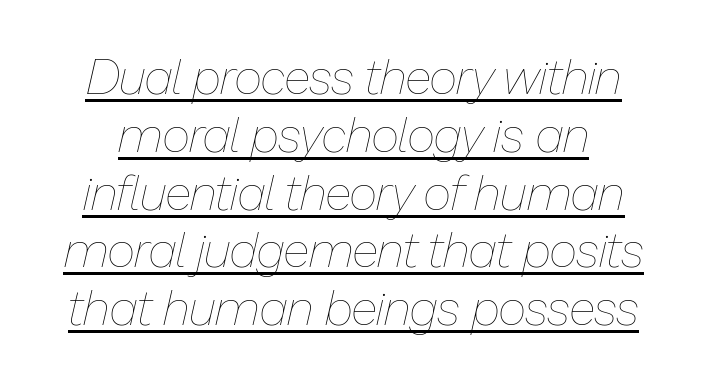
The image shows 49 px thin type, italic (leaning right); set line spacing 1.18x, normal letter spacing, underlined; low stroke contrast and a medium x-height.
